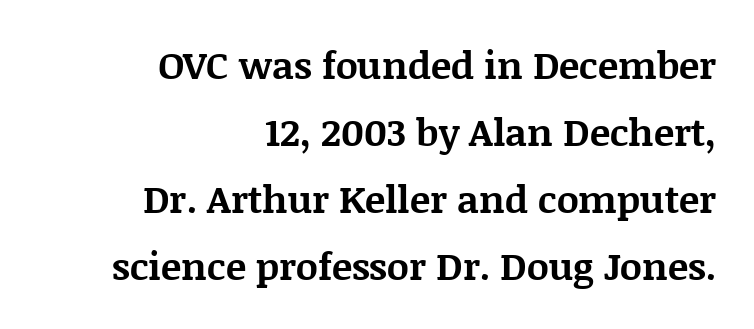
The image shows 38 px bold serif type, upright; set right-aligned, line spacing 1.76x, normal letter spacing, not underlined; medium stroke contrast and a large x-height.
